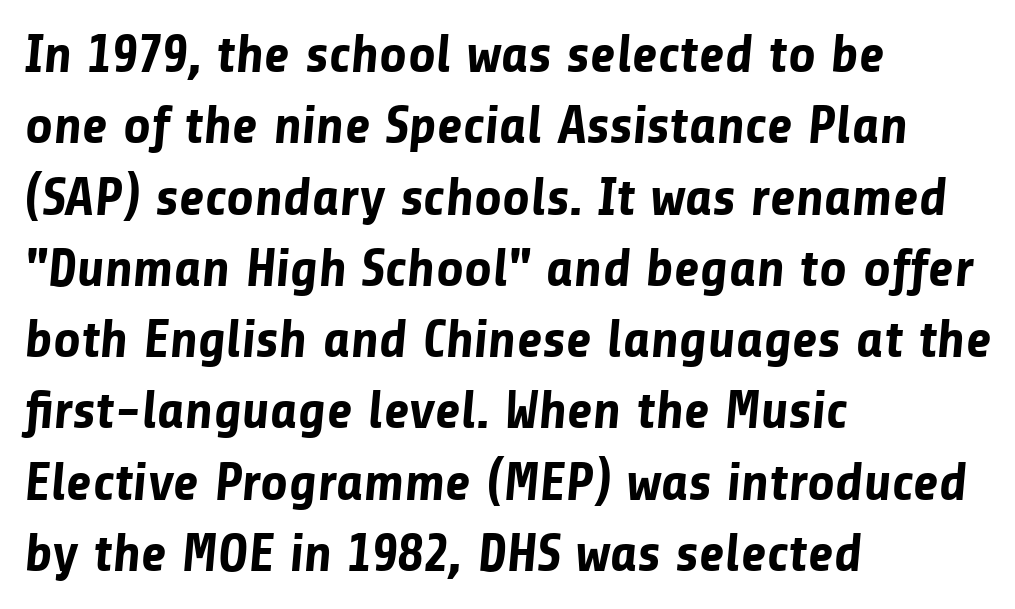
{"serif": "no", "bold": "yes", "weight": "bold", "width": "normal", "stroke_contrast": "low", "x_height": "medium", "monospaced": "no", "underline": "no", "align": "left", "line_spacing": "normal", "line_spacing_ratio": 1.32, "letter_spacing": "normal", "letter_spacing_em": 0.0, "glyph_px": 54}
